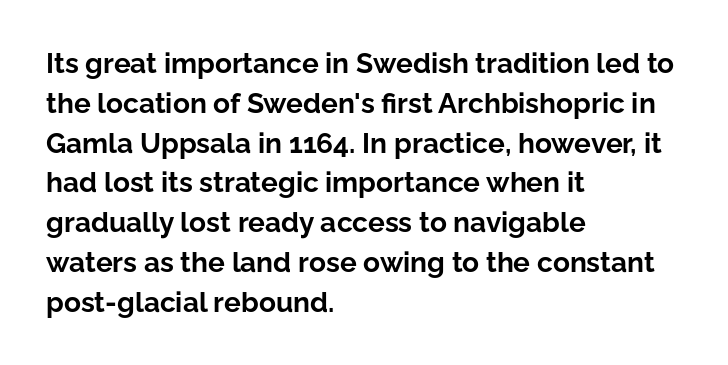
{"serif": "no", "italic": "no", "bold": "yes", "weight": "bold", "width": "normal", "stroke_contrast": "low", "x_height": "medium", "monospaced": "no", "underline": "no", "align": "left", "line_spacing": "normal", "line_spacing_ratio": 1.42, "letter_spacing": "normal", "letter_spacing_em": 0.0, "glyph_px": 28}
